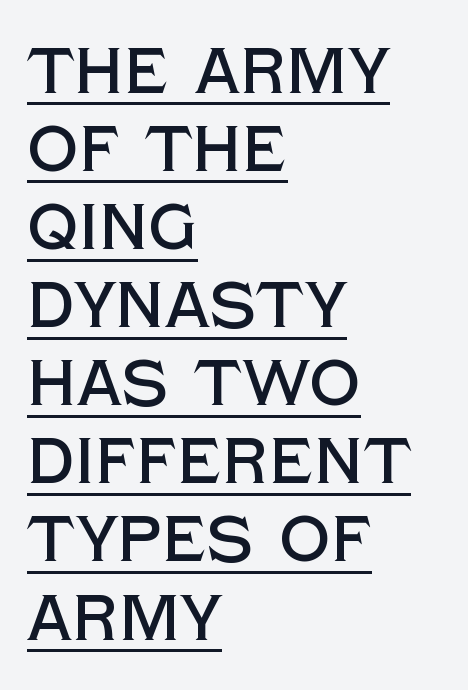
Q: Is the text italic (slanted)? A: No, it is upright.
Q: Is the typeface a serif or a sans-serif typeface? A: Sans-serif.
Q: Is the text underlined? A: Yes.
Q: How is the paragraph aligned? A: Left-aligned.
Q: Is the spacing between letters normal or unusually wide? A: Normal.
Q: Width (condensed, normal, or wide)? A: Normal.
Q: x-height? A: Large.
Q: Monospaced? A: No.
